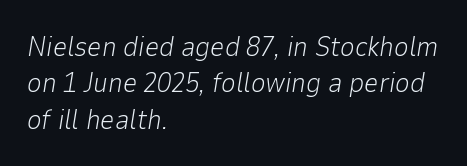
{"italic": "yes", "lean": "right", "slant_degrees": 9, "bold": "no", "weight": "light", "width": "normal", "stroke_contrast": "low", "x_height": "medium", "monospaced": "no", "underline": "no", "align": "left", "line_spacing": "normal", "line_spacing_ratio": 1.3, "letter_spacing": "normal", "letter_spacing_em": 0.0, "glyph_px": 28}
